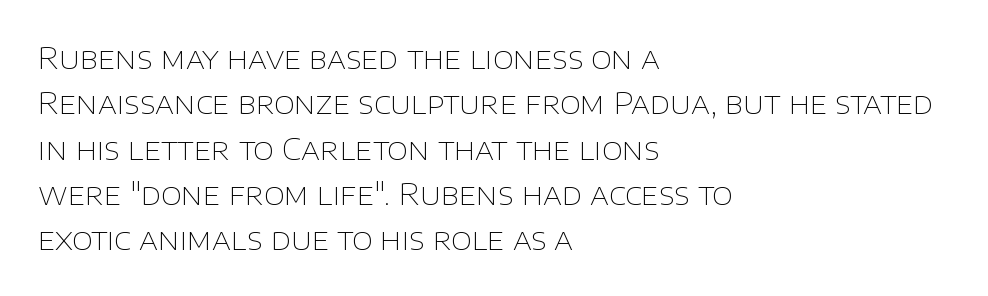
Q: Is the text bold? A: No.
Q: Is the text italic (slanted)? A: No, it is upright.
Q: Is the typeface a serif or a sans-serif typeface? A: Sans-serif.
Q: Is the text underlined? A: No.
Q: How is the paragraph aligned? A: Left-aligned.
Q: Is the spacing between letters normal or unusually wide? A: Normal.
Q: Is the spacing between lines tight, normal or loose? A: Normal.
Q: Width (condensed, normal, or wide)? A: Normal.
Q: Stroke contrast? A: Low.
Q: x-height? A: Large.
Q: Monospaced? A: No.
